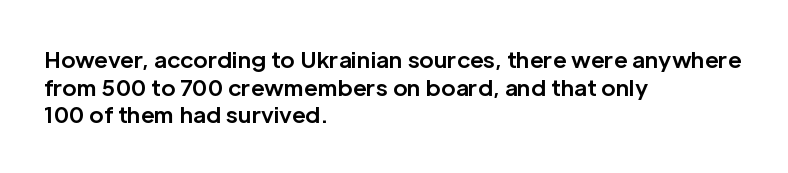
These words are printed bold, with thick strokes throughout. The string is rendered with underlining switched off. What's the leading like? Ordinary, nothing unusual. Tracking value appears to be zero — textbook default spacing. This rendering uses left alignment, leaving the right contour irregular. Every stem runs plumb, perpendicular to the baseline.
